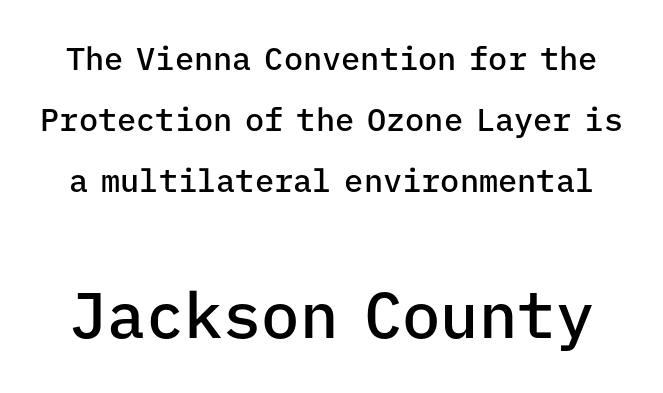
The image shows 64 px semibold sans-serif type, upright, monospaced; set loose line spacing (1.91x), normal letter spacing, not underlined; the second (bottom) block is 2.0x larger; low stroke contrast and a medium x-height.
